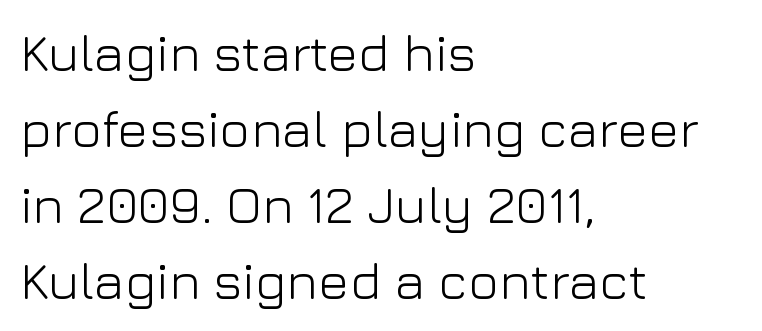
The typeface chosen for these lines omits serifs. No word sits above an underline. Do the characters align in a grid? No, the font is proportional. The block of text has a typical density, with ordinary space between rows.
